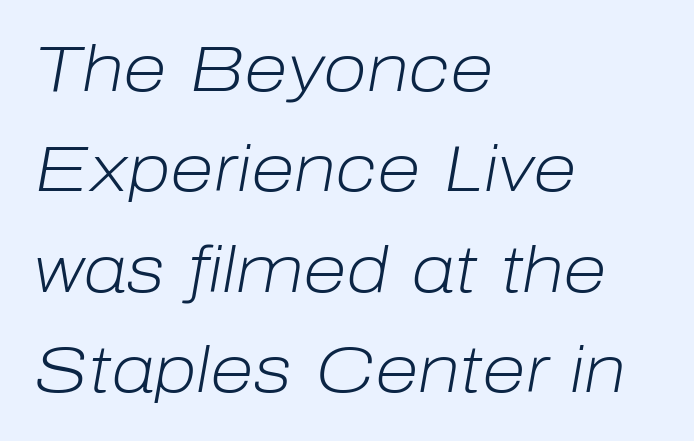
The image shows 64 px light type, italic (leaning right); set left-aligned, normal line spacing (1.57x), normal letter spacing, not underlined; low stroke contrast and a medium x-height.
